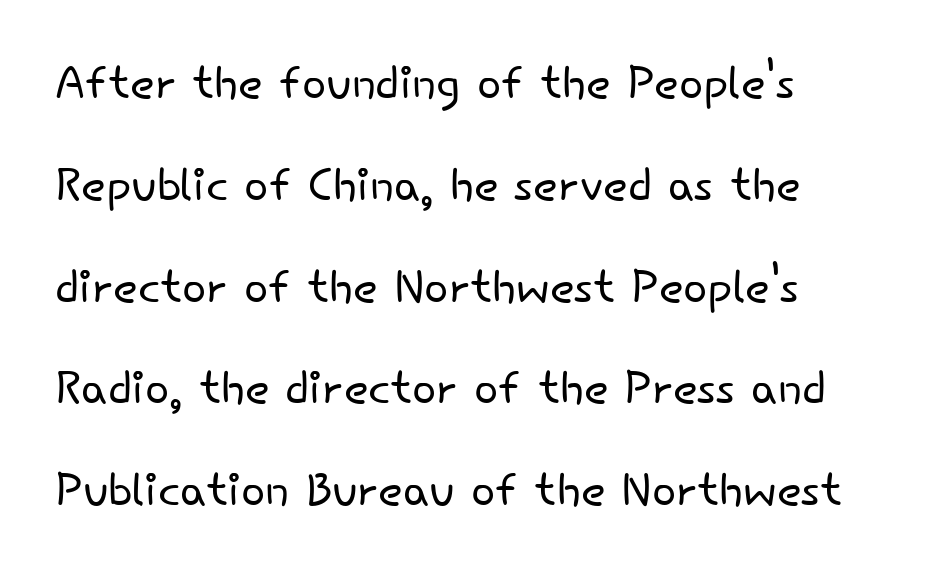
The image shows 64 px light sans-serif type, upright; set left-aligned, normal line spacing (1.59x), normal letter spacing, not underlined; low stroke contrast and a small x-height.
